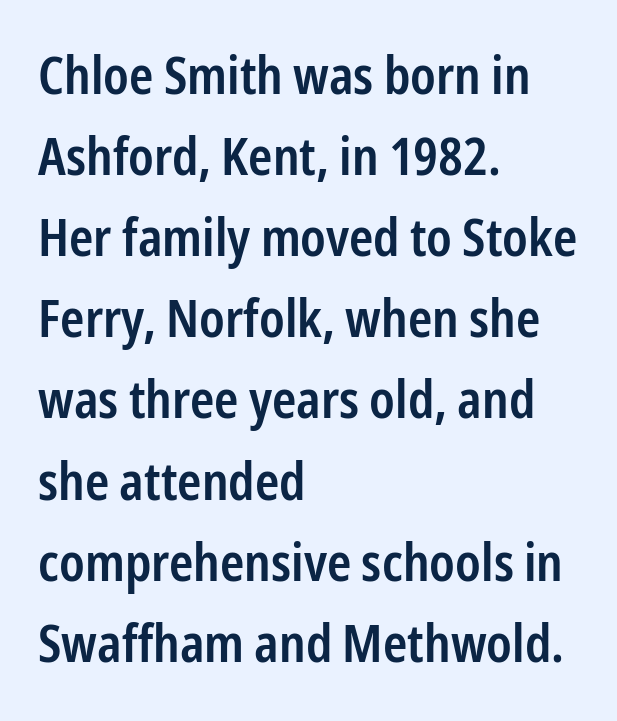
The image shows 52 px semibold, condensed sans-serif type, upright; set left-aligned, normal line spacing (1.56x), normal letter spacing, not underlined; low stroke contrast and a medium x-height.
